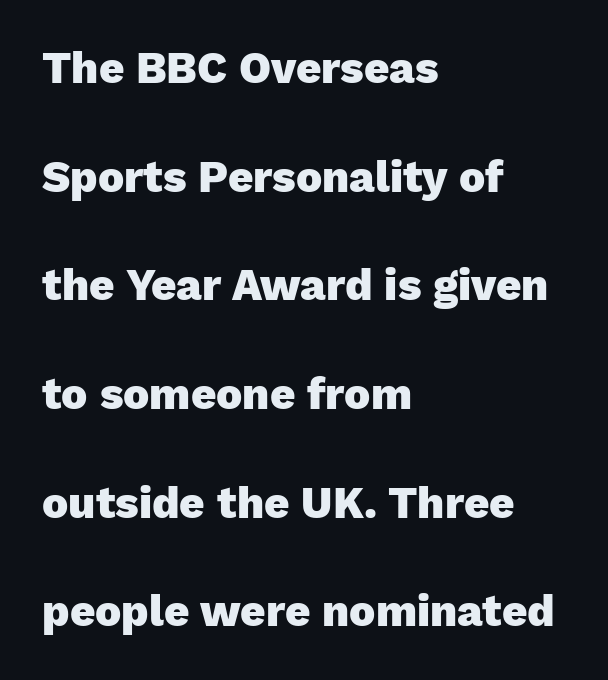
Q: Is the text bold? A: Yes.
Q: Is the text italic (slanted)? A: No, it is upright.
Q: Is the typeface a serif or a sans-serif typeface? A: Sans-serif.
Q: Is the text underlined? A: No.
Q: How is the paragraph aligned? A: Left-aligned.
Q: Is the spacing between letters normal or unusually wide? A: Normal.
Q: Is the spacing between lines tight, normal or loose? A: Loose.
Q: Width (condensed, normal, or wide)? A: Normal.
Q: Stroke contrast? A: Low.
Q: x-height? A: Medium.
Q: Monospaced? A: No.
